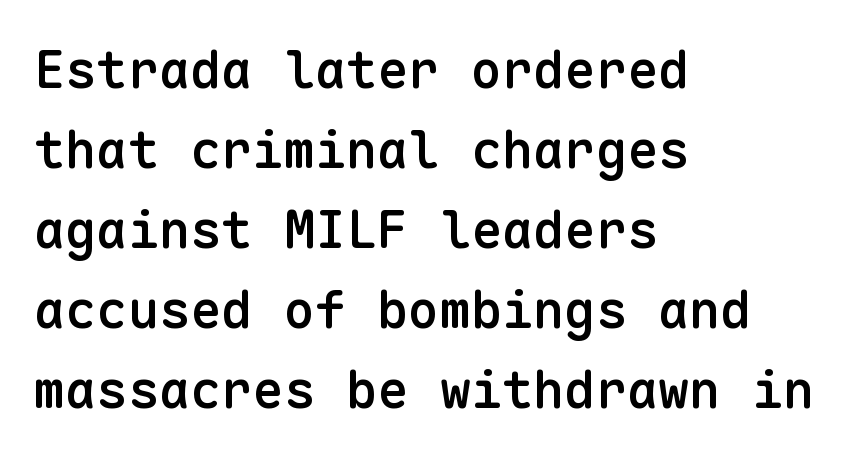
Q: Is the text bold? A: Semi-bold.
Q: Is the text italic (slanted)? A: No, it is upright.
Q: Is the typeface a serif or a sans-serif typeface? A: Sans-serif.
Q: Is the text underlined? A: No.
Q: How is the paragraph aligned? A: Left-aligned.
Q: Is the spacing between letters normal or unusually wide? A: Normal.
Q: Is the spacing between lines tight, normal or loose? A: Normal.
Q: Width (condensed, normal, or wide)? A: Normal.
Q: Stroke contrast? A: Low.
Q: x-height? A: Medium.
Q: Monospaced? A: Yes.
